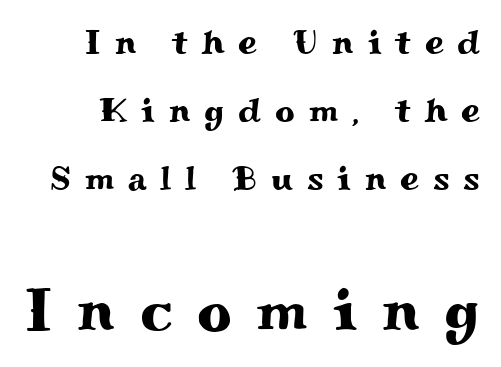
The image shows 60 px wide serif type, upright; set loose line spacing (2.0x), unusually wide letter spacing (+0.41 em), not underlined; the second (bottom) block is 1.76x larger; medium stroke contrast and a small x-height.
